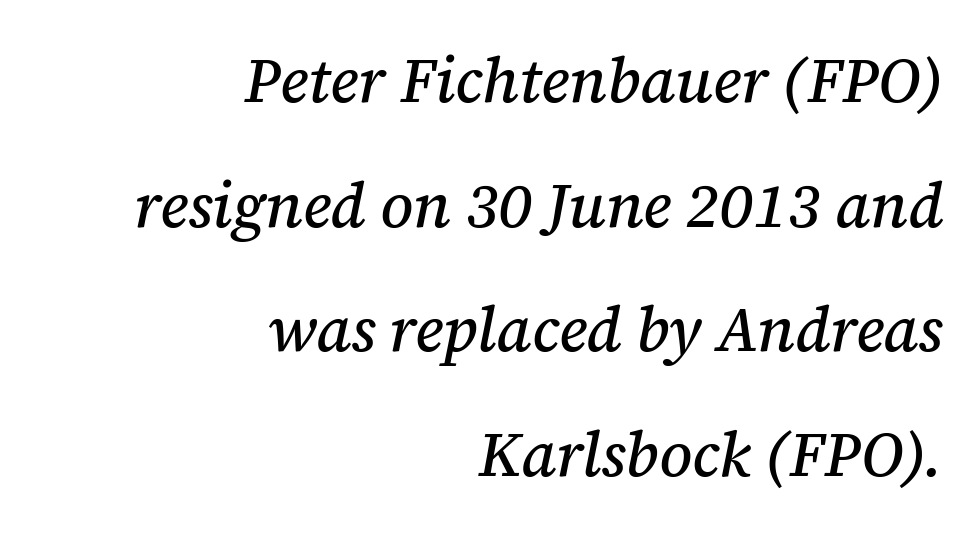
Style check: oblique. Type style note: has serifs. Do the characters align in a grid? No, the font is proportional. Notice the wide empty band between every row — that's loose leading. Teacher's note: observe the even right margin — that is flush-right alignment. Any mark beneath the type? The region is blank.
